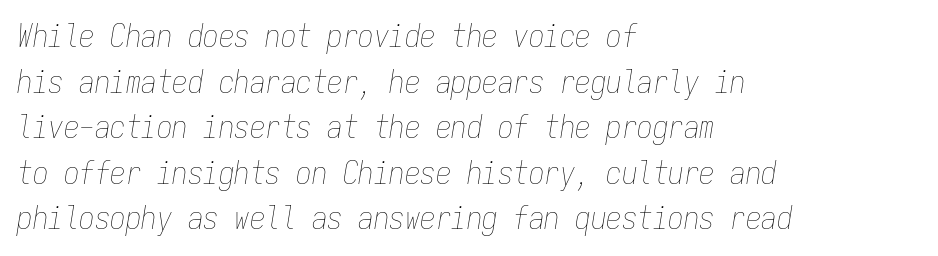
Honestly, the row spacing looks completely unremarkable. Is this a fixed-width face? Yes — each glyph sits in an identical cell. Stroke thickness stays within the range of a standard reading face or lighter. Compared with a centered layout, this one pins lines to the left instead.
